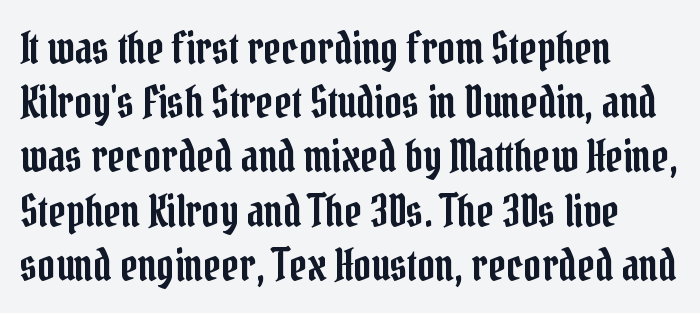
{"serif": "yes", "italic": "no", "width": "condensed", "stroke_contrast": "low", "x_height": "medium", "monospaced": "no", "underline": "no", "align": "left", "line_spacing": "normal", "line_spacing_ratio": 1.26, "letter_spacing": "normal", "letter_spacing_em": 0.0, "glyph_px": 43}
